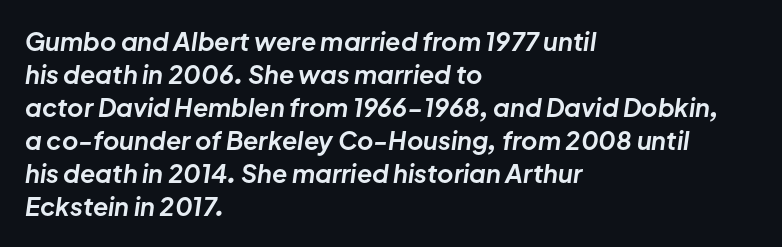
{"italic": "yes", "lean": "right", "slant_degrees": 8, "bold": "yes", "underline": "no", "align": "left", "line_spacing": "normal", "line_spacing_ratio": 1.32, "letter_spacing": "normal", "letter_spacing_em": 0.0, "glyph_px": 25}
